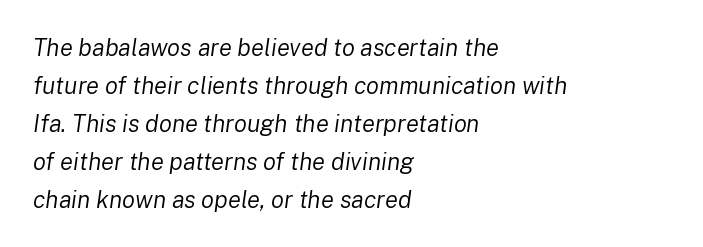
Q: Is the text bold? A: No.
Q: Is the text italic (slanted)? A: Yes, it leans right by about 8 degrees.
Q: Is the text underlined? A: No.
Q: How is the paragraph aligned? A: Left-aligned.
Q: Is the spacing between letters normal or unusually wide? A: Normal.
Q: Is the spacing between lines tight, normal or loose? A: Normal.
